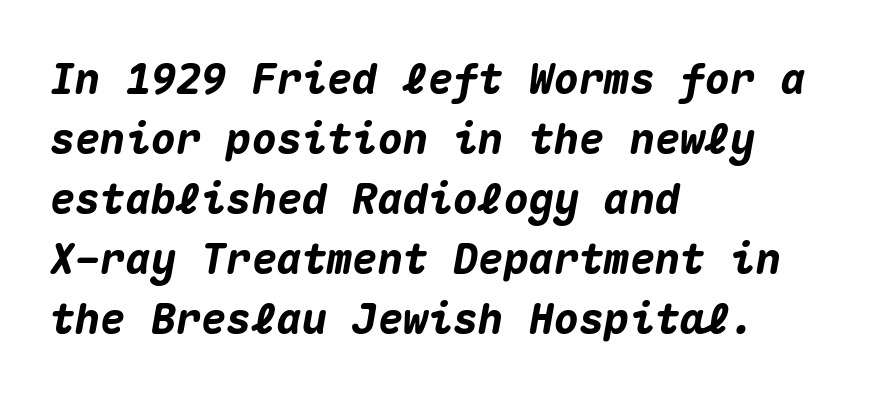
The image shows 42 px heavy type, italic (leaning right), monospaced; set left-aligned, normal line spacing (1.43x), normal letter spacing, not underlined; medium stroke contrast and a medium x-height.
